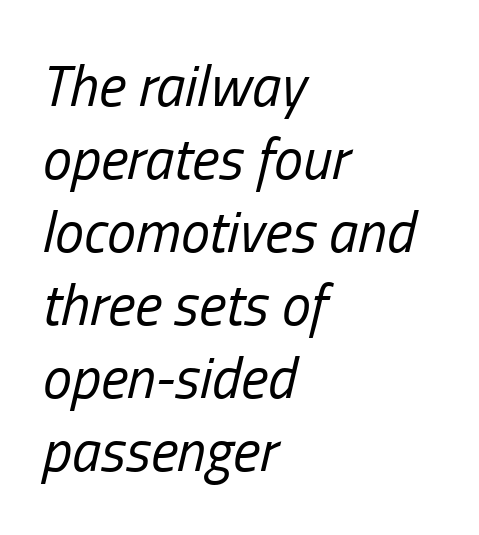
The font is comparable to plain body text, perhaps lighter. This sample uses an oblique cut, with every glyph tilted off the vertical. In CSS terms this would be text-align: left. Spacing verdict: proportional, widths tailored to each character. If you measured baseline to baseline, you'd find a middling distance. Between one letter and the next there's only the usual sliver of space.
